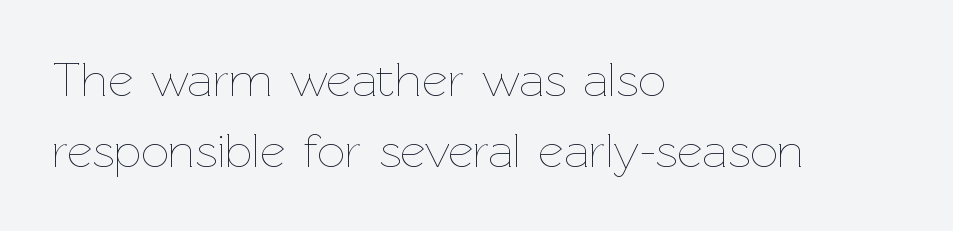
Q: Is the text bold? A: No.
Q: Is the text italic (slanted)? A: No, it is upright.
Q: Is the text underlined? A: No.
Q: How is the paragraph aligned? A: Left-aligned.
Q: Is the spacing between letters normal or unusually wide? A: Normal.
Q: Is the spacing between lines tight, normal or loose? A: Normal.
Q: Width (condensed, normal, or wide)? A: Normal.
Q: Stroke contrast? A: Low.
Q: x-height? A: Medium.
Q: Monospaced? A: No.
